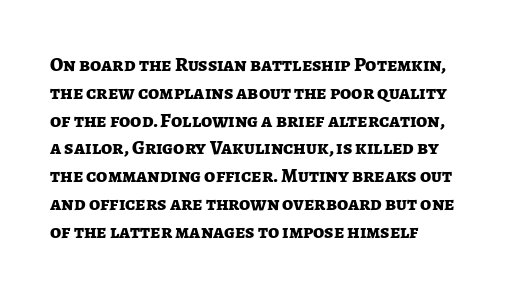
{"italic": "no", "bold": "yes", "underline": "no", "line_spacing": "normal", "line_spacing_ratio": 1.39, "letter_spacing": "normal", "letter_spacing_em": 0.0, "glyph_px": 20}
